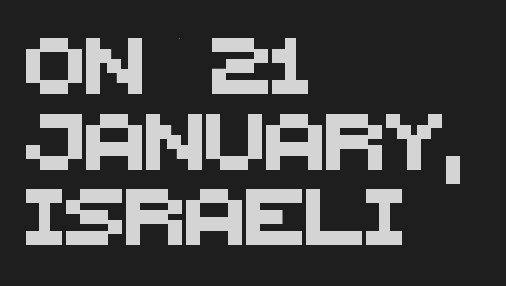
The image shows 56 px sans-serif type; set left-aligned, normal line spacing (1.35x), normal letter spacing, not underlined; medium stroke contrast and a large x-height.
